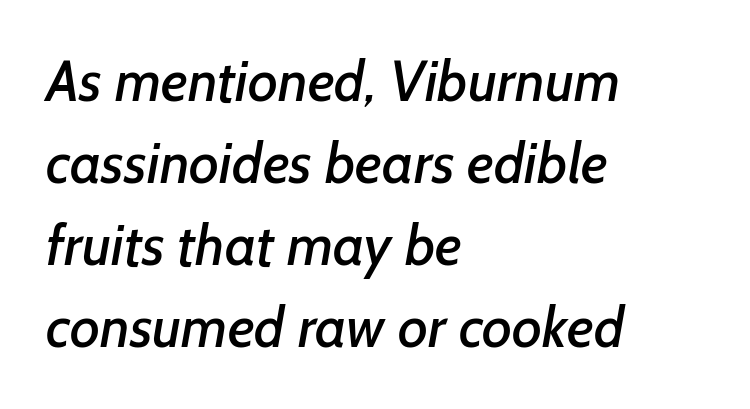
{"serif": "no", "width": "normal", "stroke_contrast": "low", "x_height": "medium", "monospaced": "no", "underline": "no", "align": "left", "line_spacing": "normal", "line_spacing_ratio": 1.44, "letter_spacing": "normal", "letter_spacing_em": 0.0, "glyph_px": 57}
